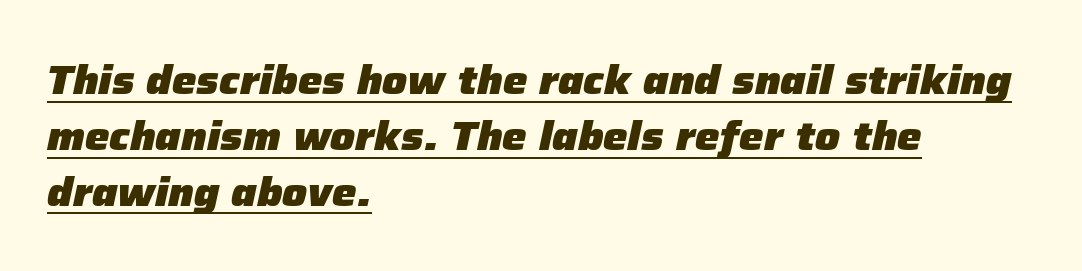
Summary of weight: heavy, a full bold. Every character sits at an angle, as italics do. The leading is moderate, giving the passage an even texture. Do the characters align in a grid? No, the font is proportional. A student would call this left alignment; a typographer would say flush left, rag right. The letterforms sit shoulder to shoulder at normal distance.
